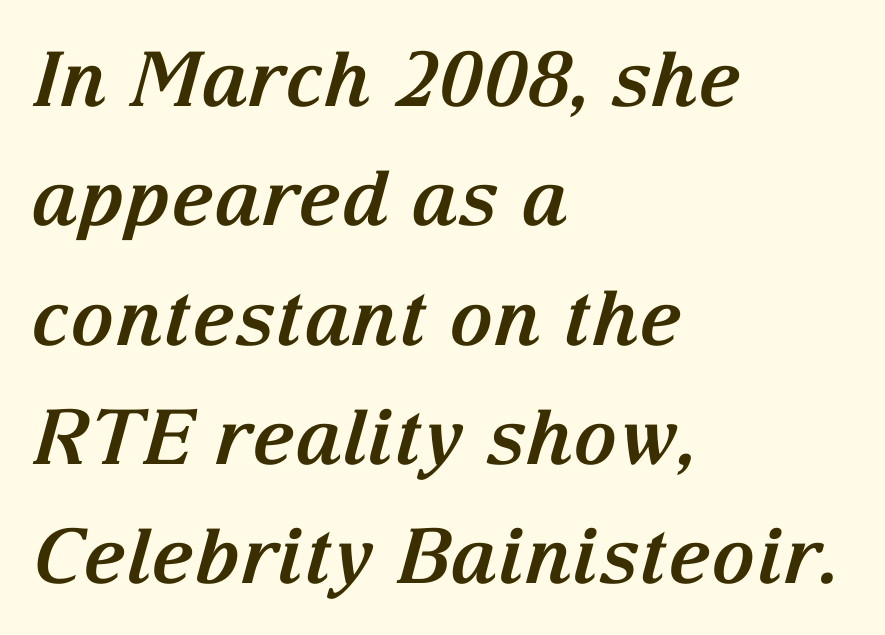
The rendering keeps characters at their native spacing. Rendered with sloped, italic letterforms. This block has exactly the height ordinary leading produces. On the weight axis this lands at bold, roughly 700. The gap between lines stays unmarked. In terms of letterform style, serifs are clearly present.
